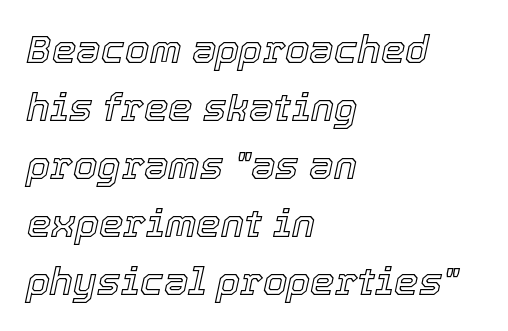
Q: Is the text italic (slanted)? A: Yes, it leans right by about 12 degrees.
Q: Is the text underlined? A: No.
Q: How is the paragraph aligned? A: Left-aligned.
Q: Is the spacing between letters normal or unusually wide? A: Normal.
Q: Is the spacing between lines tight, normal or loose? A: Normal.
Q: Width (condensed, normal, or wide)? A: Normal.
Q: x-height? A: Medium.
Q: Monospaced? A: No.
